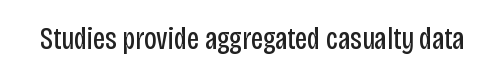
{"serif": "no", "italic": "no", "bold": "no", "weight": "regular", "width": "condensed", "stroke_contrast": "low", "x_height": "large", "monospaced": "no", "underline": "no", "letter_spacing": "normal", "letter_spacing_em": 0.0, "glyph_px": 31}
